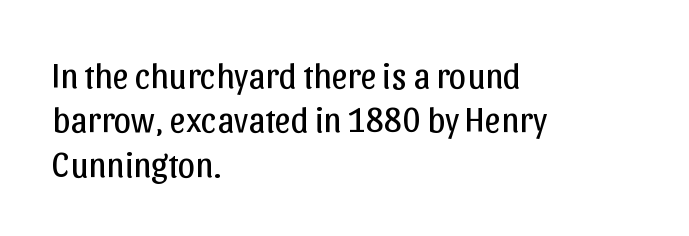
The image shows 35 px regular-weight sans-serif type, upright; set left-aligned, normal line spacing (1.27x), normal letter spacing, not underlined; low stroke contrast and a medium x-height.
